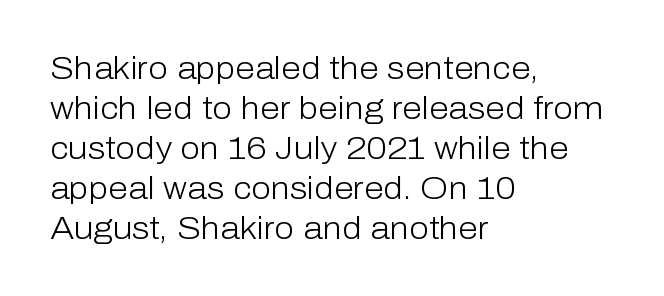
The image shows 32 px light sans-serif type, upright; set left-aligned, normal line spacing (1.25x), normal letter spacing, not underlined; low stroke contrast and a medium x-height.
